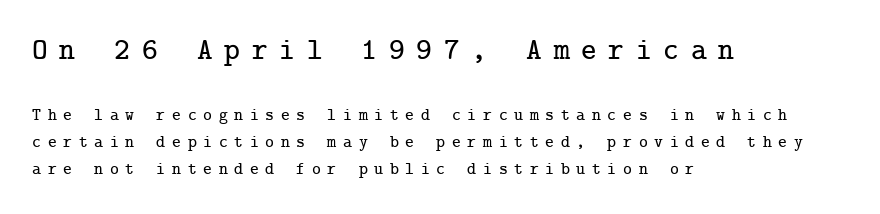
Q: Is the text italic (slanted)? A: No, it is upright.
Q: Is the typeface a serif or a sans-serif typeface? A: Serif.
Q: Is the text underlined? A: No.
Q: How is the paragraph aligned? A: Left-aligned.
Q: Is the spacing between letters normal or unusually wide? A: Unusually wide.
Q: Is the spacing between lines tight, normal or loose? A: Normal.
Q: Which block of text is set in a larger size, the first (top) or the second (bottom)? A: The first (top) one.
Q: Width (condensed, normal, or wide)? A: Normal.
Q: Stroke contrast? A: Low.
Q: x-height? A: Medium.
